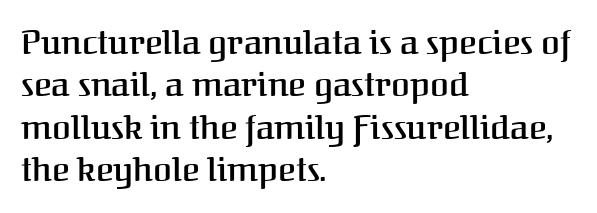
{"serif": "yes", "italic": "no", "bold": "semi", "weight": "semibold", "width": "normal", "stroke_contrast": "medium", "x_height": "medium", "monospaced": "no", "underline": "no", "align": "left", "line_spacing": "normal", "line_spacing_ratio": 1.25, "letter_spacing": "normal", "letter_spacing_em": 0.0, "glyph_px": 34}
